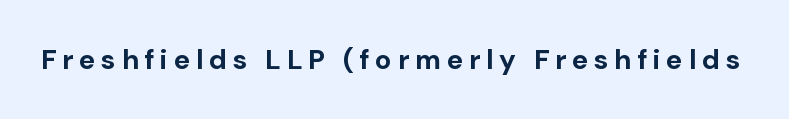
The image shows 28 px bold sans-serif type, upright; set unusually wide letter spacing (+0.21 em), not underlined; low stroke contrast and a medium x-height.
